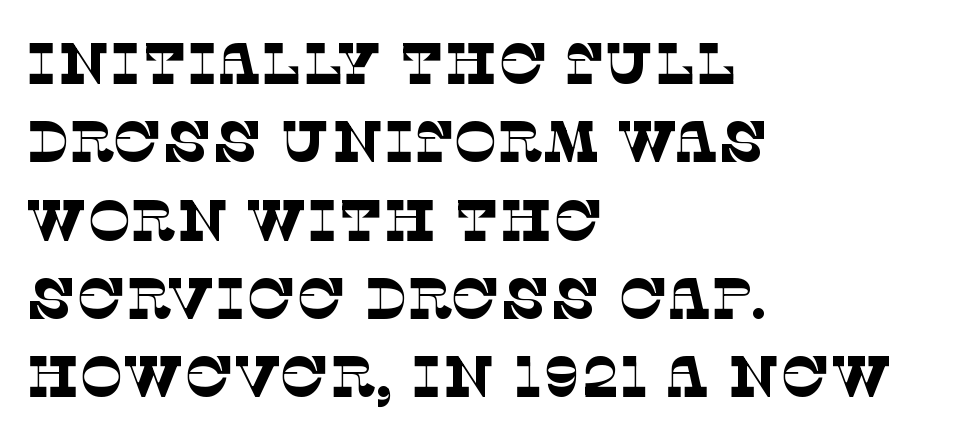
What's the leading like? Ordinary, nothing unusual. The rendering shows small feet on the letterforms — a serif design. Underline: absent. Reading down the block, your eye returns to a fixed left position each line. Tracking value appears to be zero — textbook default spacing.
